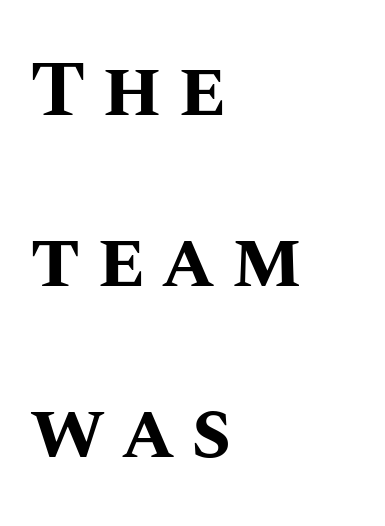
As a designer I'd log this as weight 700, bold. Alignment: flush left. The face used here is proportionally spaced, like ordinary book or web type. A typesetter would mark this as roman, not italic. Has an underline been added? It has not.
